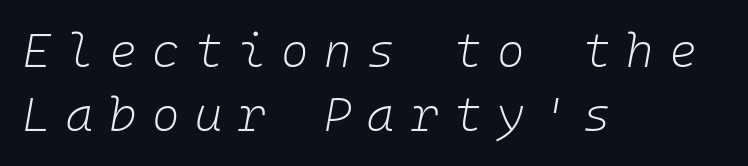
The image shows 47 px light type, italic (leaning right), monospaced; set left-aligned, normal line spacing (1.36x), unusually wide letter spacing (+0.33 em), not underlined; low stroke contrast and a medium x-height.
